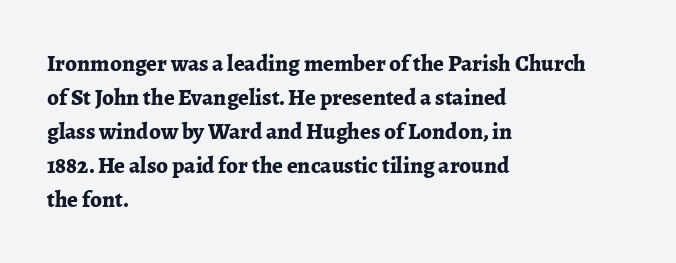
{"italic": "no", "bold": "yes", "underline": "no", "align": "left", "line_spacing": "normal", "line_spacing_ratio": 1.48, "letter_spacing": "normal", "letter_spacing_em": 0.0, "glyph_px": 23}
